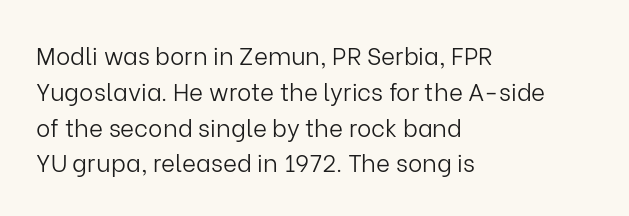
The setting favours the left margin, as ordinary paragraphs usually do. Upright lettering throughout. Letter spacing: default. No chunkiness to these letters — they're not bold.
